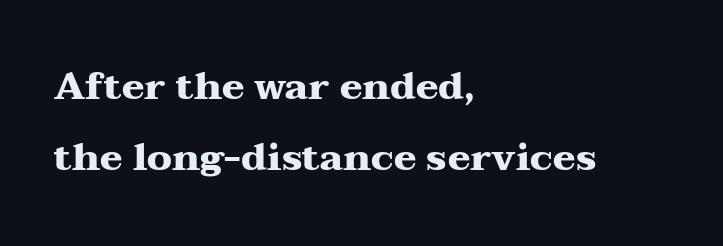
The image shows 38 px heavy, wide serif type, upright; set left-aligned, line spacing 1.87x, normal letter spacing, not underlined; medium stroke contrast and a medium x-height.
